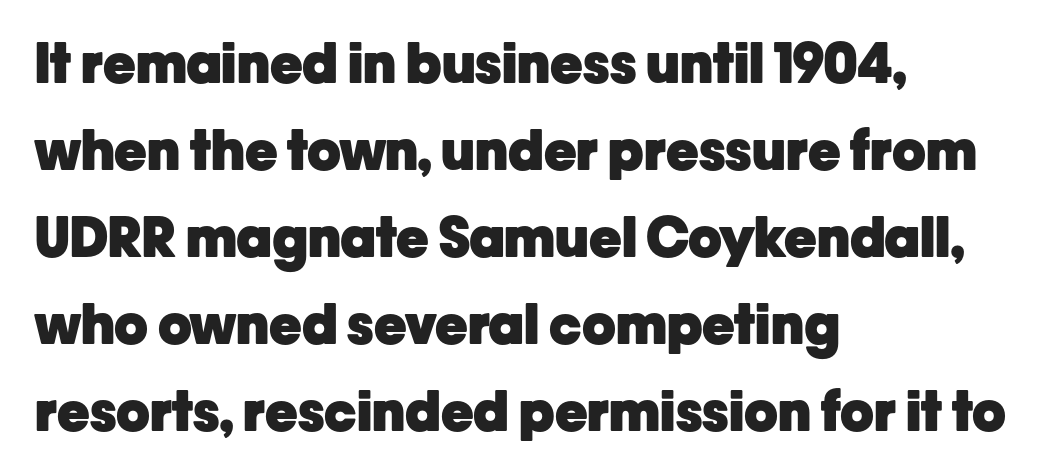
Q: Is the text bold? A: Yes.
Q: Is the text italic (slanted)? A: No, it is upright.
Q: Is the typeface a serif or a sans-serif typeface? A: Sans-serif.
Q: Is the text underlined? A: No.
Q: How is the paragraph aligned? A: Left-aligned.
Q: Is the spacing between letters normal or unusually wide? A: Normal.
Q: Is the spacing between lines tight, normal or loose? A: Normal.
Q: Width (condensed, normal, or wide)? A: Normal.
Q: Stroke contrast? A: Low.
Q: x-height? A: Medium.
Q: Monospaced? A: No.
